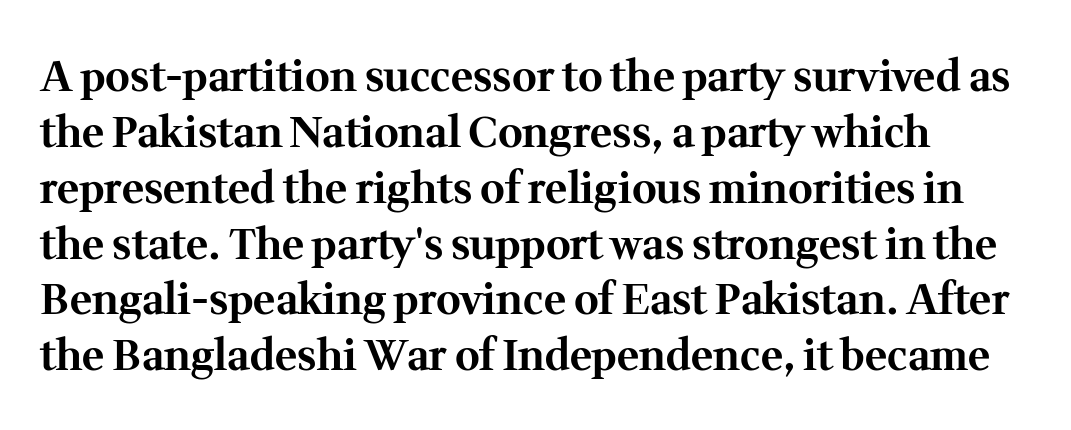
The image shows 42 px bold serif type, upright; set left-aligned, normal line spacing (1.33x), normal letter spacing, not underlined; medium stroke contrast and a medium x-height.
